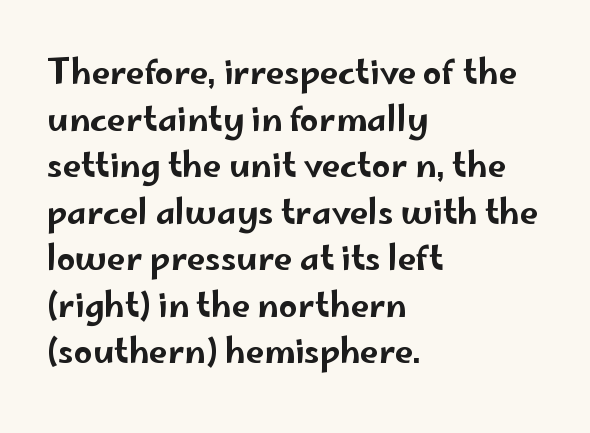
The gaps between neighbouring characters are ordinary and unremarkable. The letters advance in unequal steps, a hallmark of proportional type. Each new line begins a customary step beneath the previous one. Horizontal alignment here is leftward, the default for most running prose.
